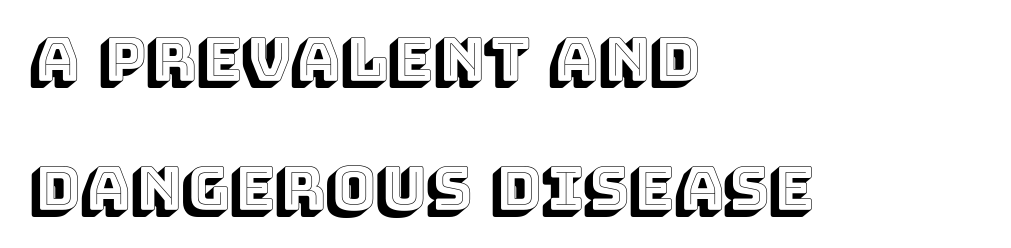
The image shows 60 px text type, upright; set left-aligned, loose line spacing (2.15x), normal letter spacing, not underlined; a large x-height.
